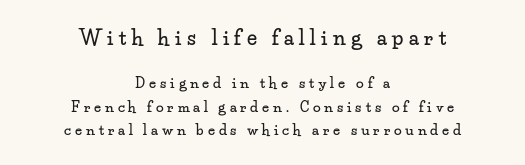
Top chunk: large. Bottom chunk: small. Vertical spacing — default. The typesetter chose a symmetrical, centered arrangement here. Clear beneath every line of the passage. The letters stand straight up with perfectly vertical stems.
